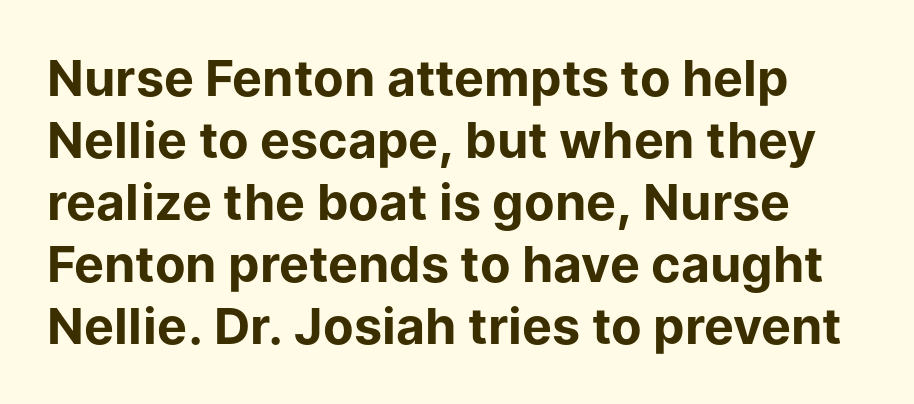
The image shows 50 px bold sans-serif type, upright; set line spacing 1.24x, normal letter spacing, not underlined; low stroke contrast and a medium x-height.
